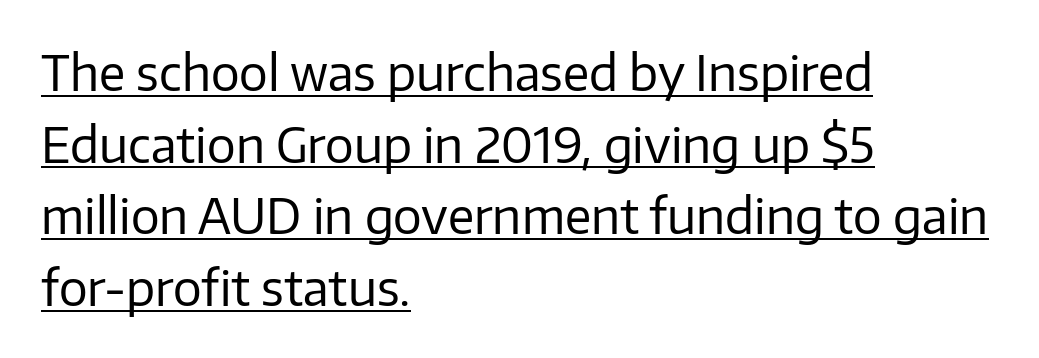
The rendering uses natural spacing where letterforms have individual widths. Caption: multi-line text, flush left, ragged right. How are the letters spaced? Ordinarily, with no added tracking. The rendering shows plain stroke endings on the letterforms — a sans-serif design. Tall strokes in this sample are plumb rather than angled.
